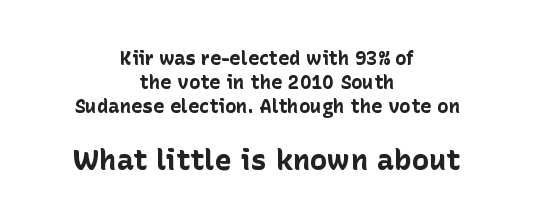
The type sits square on the baseline with zero lean. The rows are spaced the way most documents space them. The rag falls on both sides of this text block equally. Looks like regular typesetting: each glyph gets only the width it needs.
